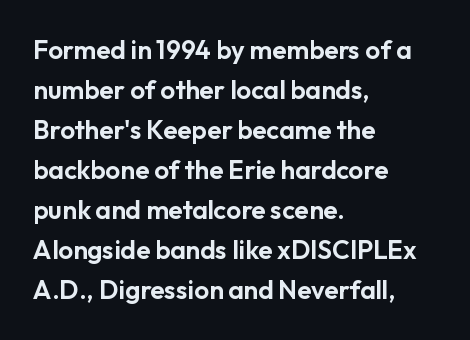
{"italic": "no", "underline": "no", "align": "left", "line_spacing": "normal", "line_spacing_ratio": 1.54, "letter_spacing": "normal", "letter_spacing_em": 0.0, "glyph_px": 26}
